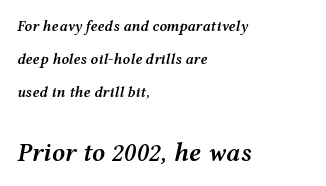
{"italic": "yes", "lean": "right", "slant_degrees": 12, "bold": "semi", "underline": "no", "align": "left", "line_spacing": "loose", "line_spacing_ratio": 2.21, "letter_spacing": "normal", "letter_spacing_em": 0.0, "larger_block": "second", "size_ratio": 1.73, "glyph_px": 26}
